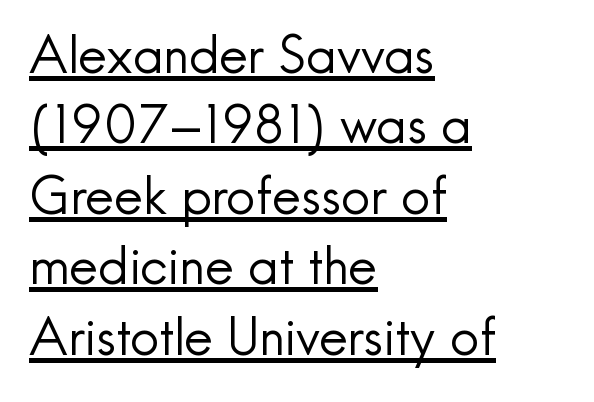
Q: Is the text bold? A: No.
Q: Is the text italic (slanted)? A: No, it is upright.
Q: Is the typeface a serif or a sans-serif typeface? A: Sans-serif.
Q: Is the text underlined? A: Yes.
Q: How is the paragraph aligned? A: Left-aligned.
Q: Is the spacing between letters normal or unusually wide? A: Normal.
Q: Is the spacing between lines tight, normal or loose? A: Normal.
Q: Width (condensed, normal, or wide)? A: Normal.
Q: x-height? A: Small.
Q: Monospaced? A: No.
